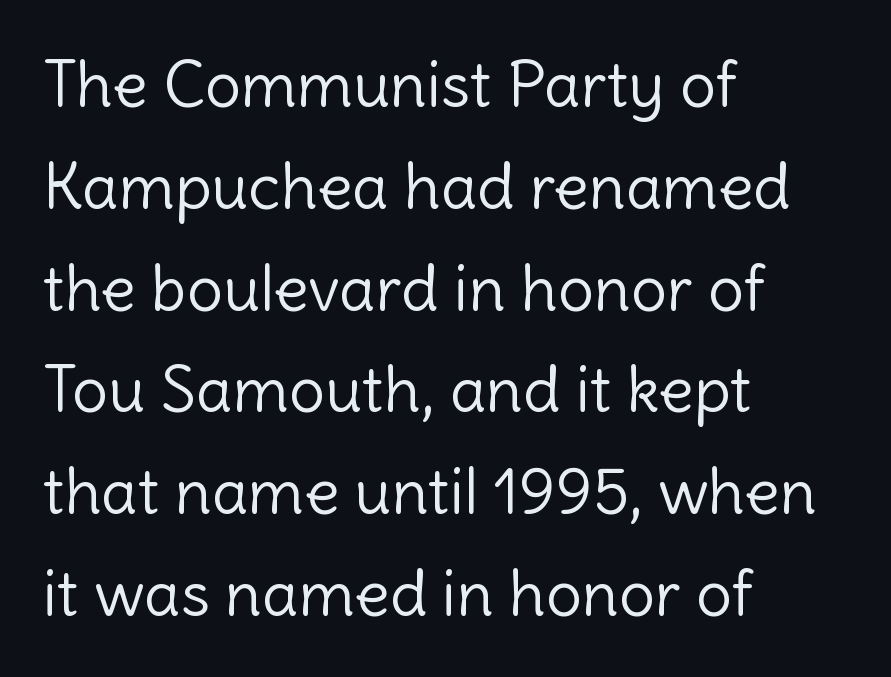
The image shows 64 px light sans-serif type, upright; set left-aligned, normal line spacing (1.59x), normal letter spacing, not underlined; a medium x-height.
